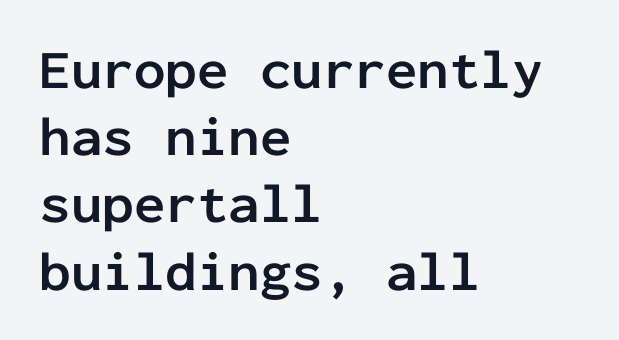
{"serif": "no", "italic": "no", "bold": "yes", "weight": "semibold", "width": "normal", "stroke_contrast": "low", "x_height": "medium", "monospaced": "yes", "underline": "no", "align": "left", "line_spacing_ratio": 1.2, "letter_spacing": "normal", "letter_spacing_em": 0.0, "glyph_px": 56}
